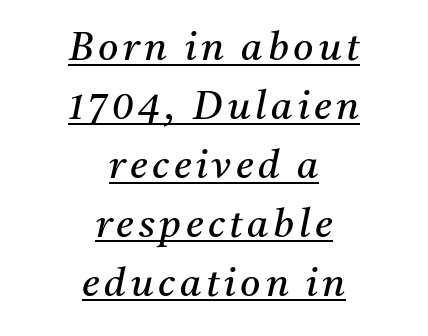
{"serif": "yes", "italic": "yes", "lean": "right", "slant_degrees": 11, "bold": "no", "weight": "regular", "width": "normal", "stroke_contrast": "medium", "x_height": "medium", "monospaced": "no", "underline": "yes", "align": "center", "line_spacing": "normal", "line_spacing_ratio": 1.51, "glyph_px": 39}
